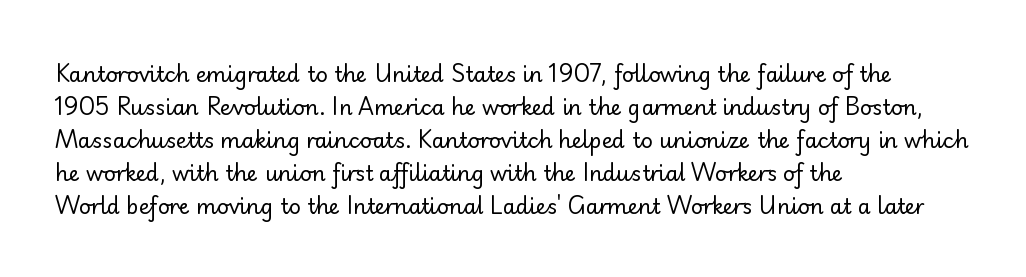
{"italic": "no", "bold": "no", "underline": "no", "align": "left", "line_spacing": "normal", "line_spacing_ratio": 1.57, "letter_spacing": "normal", "letter_spacing_em": 0.0, "glyph_px": 21}
